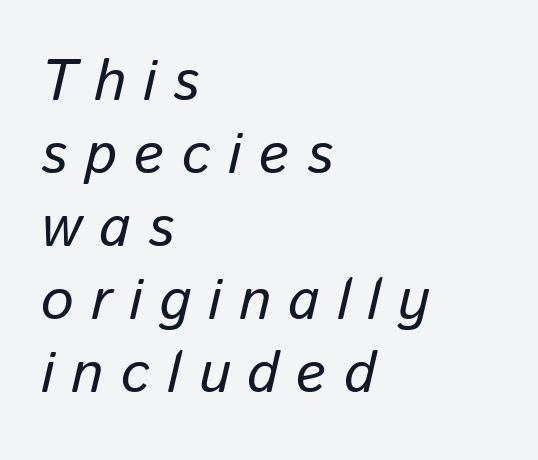
{"italic": "yes", "lean": "right", "slant_degrees": 13, "bold": "no", "weight": "regular", "width": "normal", "stroke_contrast": "low", "x_height": "medium", "monospaced": "no", "underline": "no", "align": "left", "line_spacing": "normal", "line_spacing_ratio": 1.26, "letter_spacing": "wide", "letter_spacing_em": 0.3, "glyph_px": 58}
